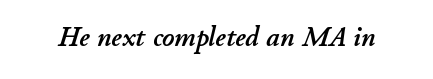
Every character sits at an angle, as italics do. The space directly below the letters is spotless. The type is set solid horizontally, with unmodified tracking. Here the designer chose a conventional face with non-uniform glyph widths.
